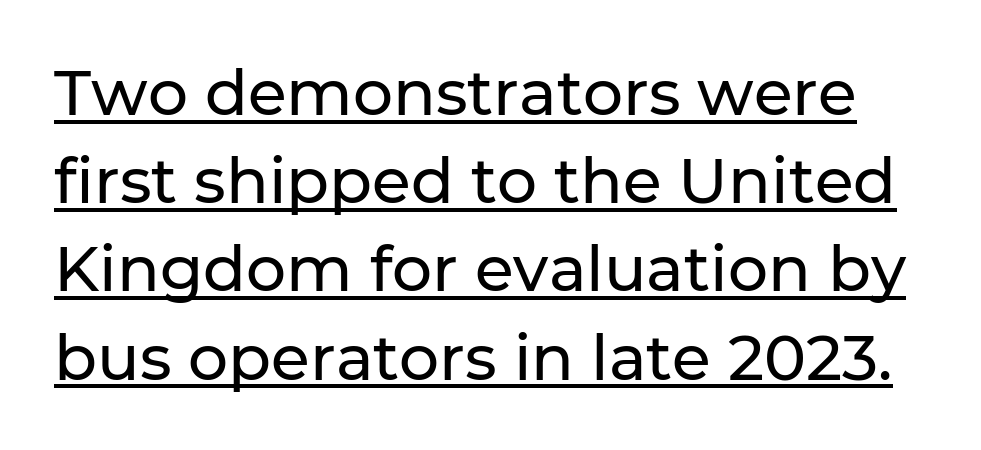
Q: Is the text italic (slanted)? A: No, it is upright.
Q: Is the typeface a serif or a sans-serif typeface? A: Sans-serif.
Q: Is the text underlined? A: Yes.
Q: Is the spacing between letters normal or unusually wide? A: Normal.
Q: Is the spacing between lines tight, normal or loose? A: Normal.
Q: Width (condensed, normal, or wide)? A: Normal.
Q: Stroke contrast? A: Low.
Q: x-height? A: Medium.
Q: Monospaced? A: No.
